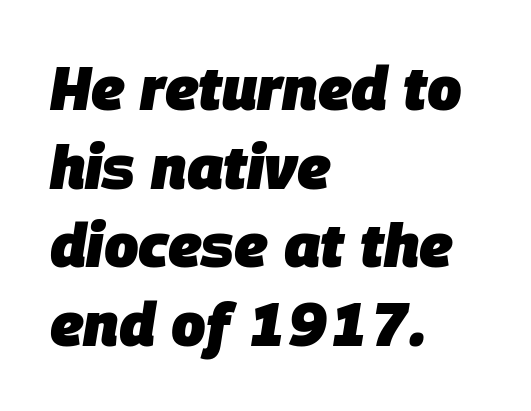
{"italic": "yes", "lean": "right", "slant_degrees": 9, "bold": "yes", "weight": "heavy", "width": "normal", "stroke_contrast": "low", "x_height": "large", "monospaced": "no", "underline": "no", "align": "left", "line_spacing": "normal", "line_spacing_ratio": 1.29, "letter_spacing": "normal", "letter_spacing_em": 0.0, "glyph_px": 61}
